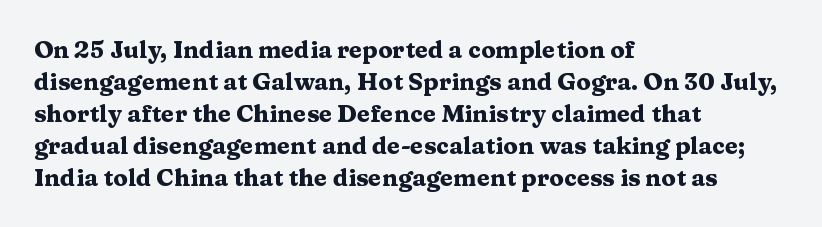
{"italic": "no", "bold": "yes", "underline": "no", "align": "left", "line_spacing": "normal", "line_spacing_ratio": 1.33, "letter_spacing": "normal", "letter_spacing_em": 0.0, "glyph_px": 24}
